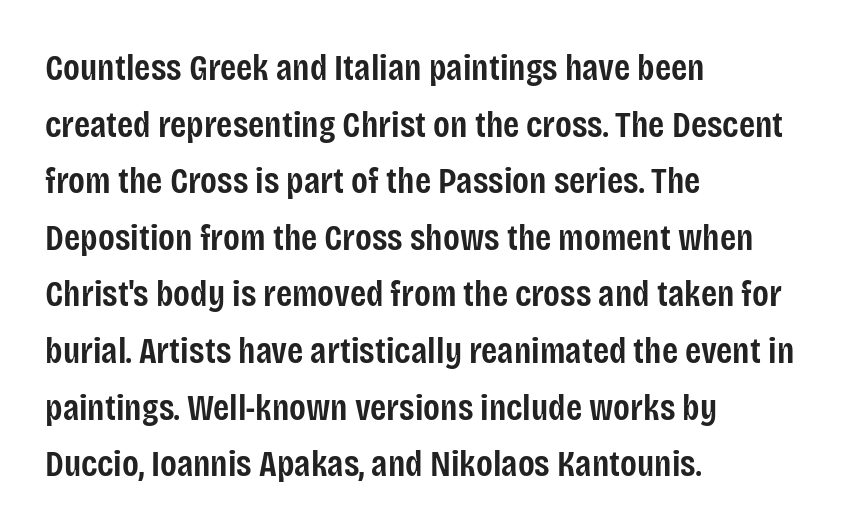
Q: Is the text bold? A: Semi-bold.
Q: Is the text italic (slanted)? A: No, it is upright.
Q: Is the typeface a serif or a sans-serif typeface? A: Sans-serif.
Q: Is the text underlined? A: No.
Q: How is the paragraph aligned? A: Left-aligned.
Q: Is the spacing between letters normal or unusually wide? A: Normal.
Q: Is the spacing between lines tight, normal or loose? A: Normal.
Q: Width (condensed, normal, or wide)? A: Condensed.
Q: Stroke contrast? A: Low.
Q: x-height? A: Large.
Q: Monospaced? A: No.
